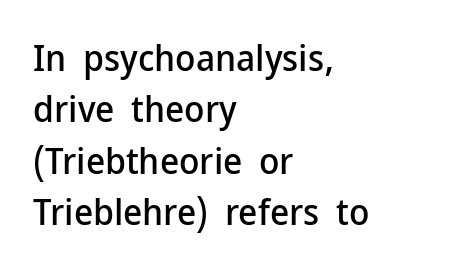
Q: Is the text italic (slanted)? A: No, it is upright.
Q: Is the typeface a serif or a sans-serif typeface? A: Sans-serif.
Q: Is the text underlined? A: No.
Q: How is the paragraph aligned? A: Left-aligned.
Q: Is the spacing between letters normal or unusually wide? A: Normal.
Q: Is the spacing between lines tight, normal or loose? A: Normal.
Q: Width (condensed, normal, or wide)? A: Normal.
Q: Stroke contrast? A: Low.
Q: x-height? A: Medium.
Q: Monospaced? A: No.
